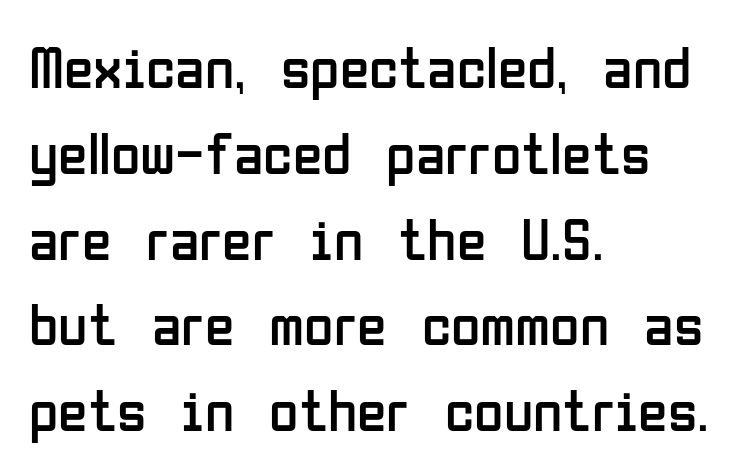
{"serif": "no", "italic": "no", "bold": "no", "weight": "regular", "width": "condensed", "stroke_contrast": "low", "x_height": "medium", "monospaced": "no", "underline": "no", "align": "left", "line_spacing": "normal", "line_spacing_ratio": 1.43, "letter_spacing": "normal", "letter_spacing_em": 0.0, "glyph_px": 60}
